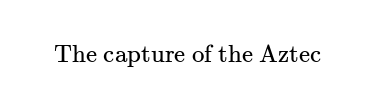
Q: Is the text bold? A: No.
Q: Is the text italic (slanted)? A: No, it is upright.
Q: Is the text underlined? A: No.
Q: Is the spacing between letters normal or unusually wide? A: Normal.
